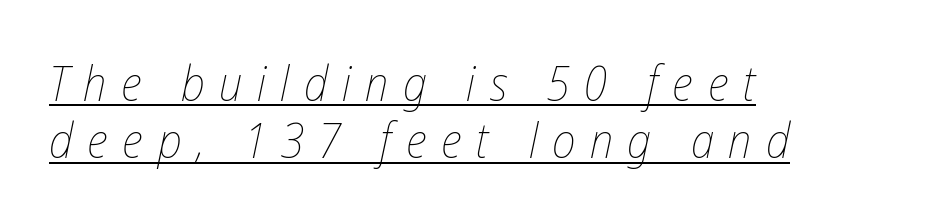
{"italic": "yes", "lean": "right", "slant_degrees": 12, "bold": "no", "weight": "thin", "width": "condensed", "stroke_contrast": "low", "x_height": "medium", "monospaced": "no", "underline": "yes", "align": "left", "line_spacing_ratio": 1.19, "letter_spacing": "wide", "letter_spacing_em": 0.3, "glyph_px": 48}
